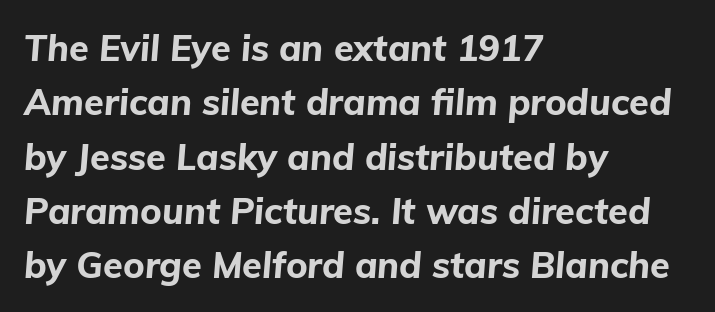
Q: Is the text bold? A: Yes.
Q: Is the text italic (slanted)? A: Yes, it leans right by about 5 degrees.
Q: Is the text underlined? A: No.
Q: How is the paragraph aligned? A: Left-aligned.
Q: Is the spacing between letters normal or unusually wide? A: Normal.
Q: Is the spacing between lines tight, normal or loose? A: Normal.
Q: Width (condensed, normal, or wide)? A: Normal.
Q: Stroke contrast? A: Low.
Q: x-height? A: Medium.
Q: Monospaced? A: No.
